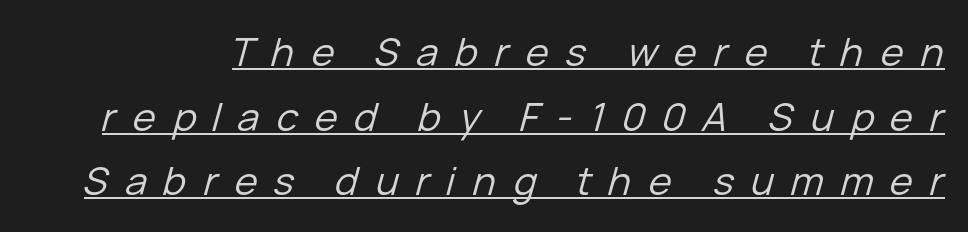
Italic: yes, the glyphs are oblique. Weight: not bold — regular or lighter. Spacing verdict: proportional, widths tailored to each character. Substantial extra tracking has been applied to these lines. Normally led — the rows are evenly, conventionally spaced.
